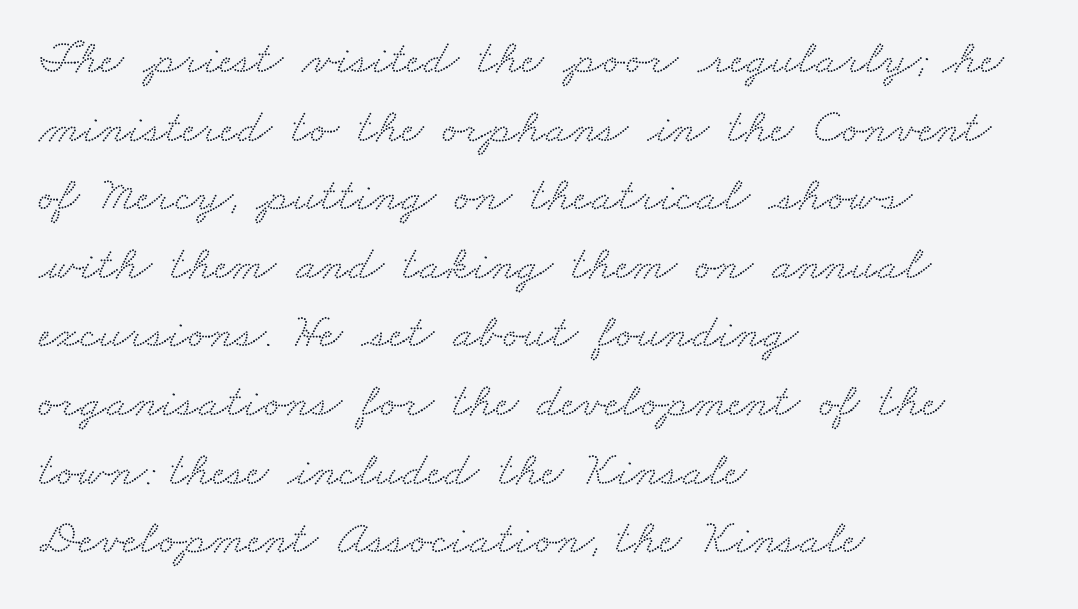
Q: Is the typeface a serif or a sans-serif typeface? A: Serif.
Q: Is the text underlined? A: No.
Q: How is the paragraph aligned? A: Left-aligned.
Q: Is the spacing between letters normal or unusually wide? A: Normal.
Q: Is the spacing between lines tight, normal or loose? A: Normal.
Q: Width (condensed, normal, or wide)? A: Wide.
Q: Stroke contrast? A: Medium.
Q: x-height? A: Small.
Q: Monospaced? A: No.
